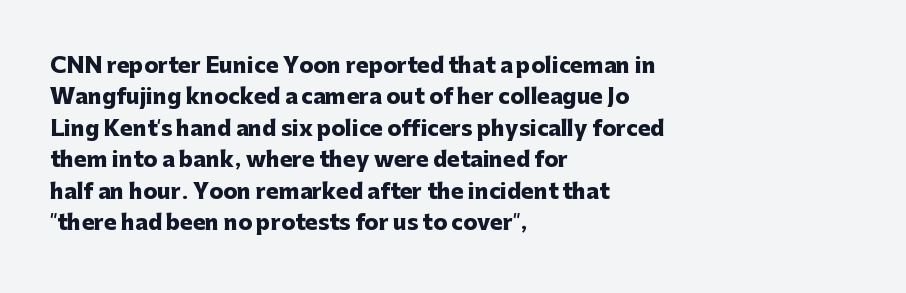
{"italic": "no", "bold": "yes", "underline": "no", "align": "left", "line_spacing": "normal", "line_spacing_ratio": 1.5, "letter_spacing": "normal", "letter_spacing_em": 0.0, "glyph_px": 21}
